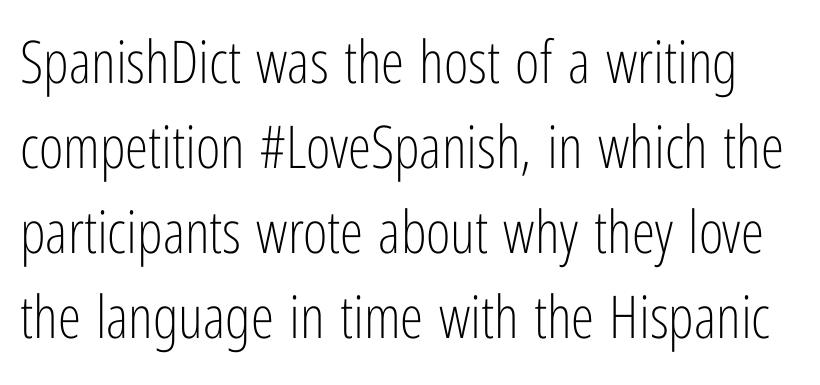
Compared with typical body copy, the letter spacing here is the same. Stems and bowls with no extra thickness — not bold. The strip under each line holds only bare page. Summary of vertical rhythm: regular, with standard interline spacing.
